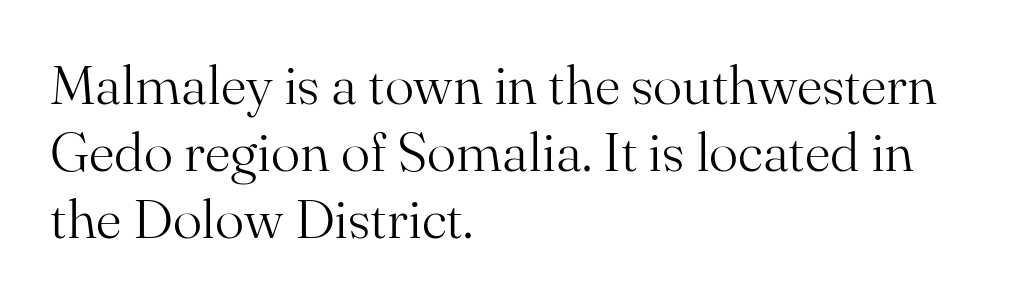
{"serif": "yes", "italic": "no", "bold": "no", "weight": "light", "width": "normal", "stroke_contrast": "medium", "x_height": "small", "monospaced": "no", "underline": "no", "align": "left", "line_spacing_ratio": 1.22, "letter_spacing": "normal", "letter_spacing_em": 0.0, "glyph_px": 55}
